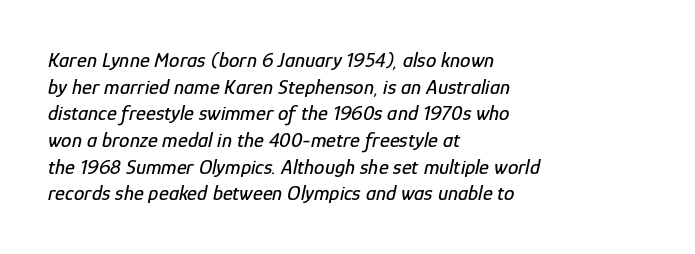
The image shows 21 px text type, italic (leaning right); set left-aligned, normal line spacing (1.27x), normal letter spacing, not underlined.
